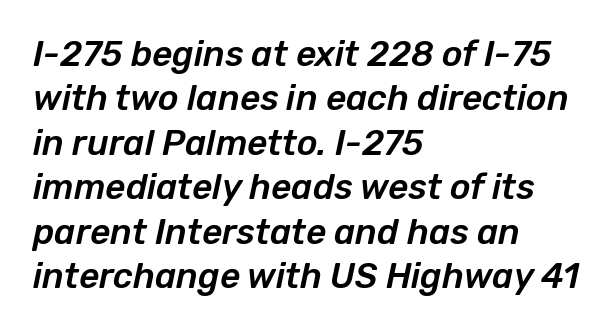
{"italic": "yes", "lean": "right", "slant_degrees": 12, "width": "normal", "stroke_contrast": "low", "x_height": "medium", "monospaced": "no", "underline": "no", "align": "left", "line_spacing": "normal", "line_spacing_ratio": 1.27, "letter_spacing": "normal", "letter_spacing_em": 0.0, "glyph_px": 35}
